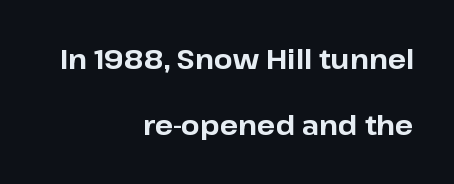
Q: Is the text bold? A: Yes.
Q: Is the text italic (slanted)? A: No, it is upright.
Q: Is the text underlined? A: No.
Q: How is the paragraph aligned? A: Right-aligned.
Q: Is the spacing between letters normal or unusually wide? A: Normal.
Q: Is the spacing between lines tight, normal or loose? A: Loose.
